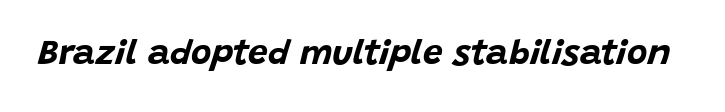
{"italic": "yes", "lean": "right", "slant_degrees": 15, "bold": "yes", "weight": "bold", "width": "normal", "stroke_contrast": "low", "x_height": "large", "monospaced": "no", "underline": "no", "letter_spacing": "normal", "letter_spacing_em": 0.0, "glyph_px": 35}
